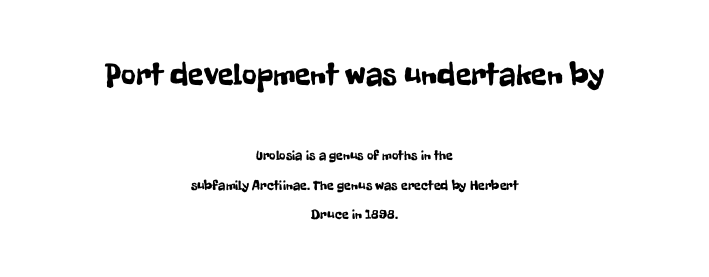
The image shows 32 px condensed sans-serif type, upright; set centered, loose line spacing (2.09x), normal letter spacing, not underlined; the first (top) block is 2.29x larger; low stroke contrast and a medium x-height.
